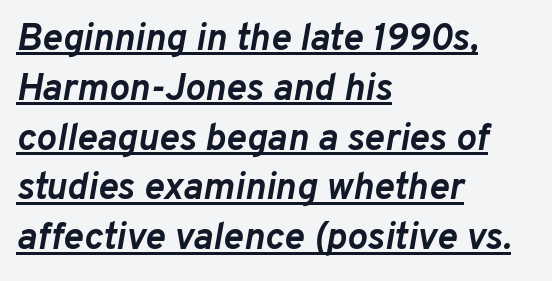
The image shows 38 px semibold type, italic (leaning right); set left-aligned, normal line spacing (1.31x), normal letter spacing, underlined; low stroke contrast and a medium x-height.
